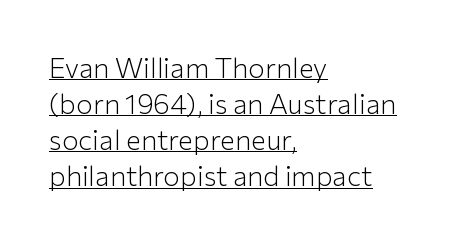
Q: Is the text bold? A: No.
Q: Is the text italic (slanted)? A: No, it is upright.
Q: Is the typeface a serif or a sans-serif typeface? A: Sans-serif.
Q: Is the text underlined? A: Yes.
Q: How is the paragraph aligned? A: Left-aligned.
Q: Is the spacing between letters normal or unusually wide? A: Normal.
Q: Is the spacing between lines tight, normal or loose? A: Normal.
Q: Width (condensed, normal, or wide)? A: Normal.
Q: Stroke contrast? A: Low.
Q: x-height? A: Medium.
Q: Monospaced? A: No.
